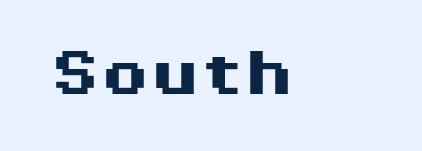
Q: Is the text bold? A: Yes.
Q: Is the text italic (slanted)? A: No, it is upright.
Q: Is the typeface a serif or a sans-serif typeface? A: Sans-serif.
Q: Is the text underlined? A: No.
Q: Is the spacing between letters normal or unusually wide? A: Normal.
Q: Width (condensed, normal, or wide)? A: Wide.
Q: Stroke contrast? A: Medium.
Q: x-height? A: Medium.
Q: Monospaced? A: No.
